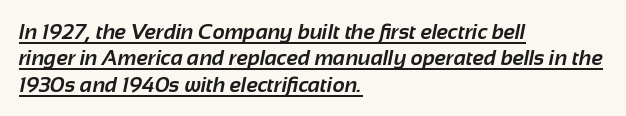
Q: Is the text bold? A: Yes.
Q: Is the text underlined? A: Yes.
Q: How is the paragraph aligned? A: Left-aligned.
Q: Is the spacing between letters normal or unusually wide? A: Normal.
Q: Is the spacing between lines tight, normal or loose? A: Normal.
